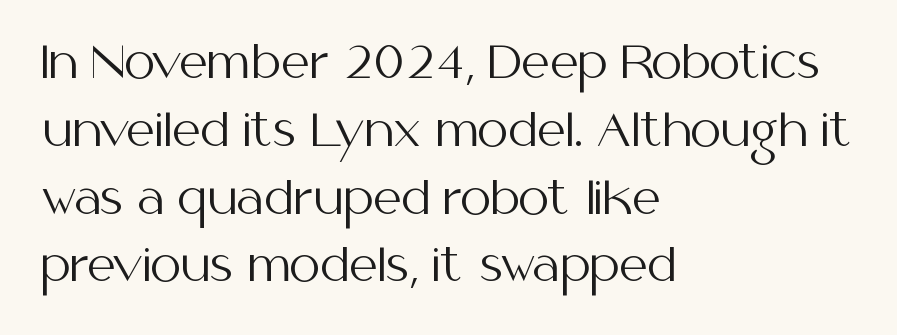
Is the stroke heavy? The answer is a plain regular-or-lighter. No italicization has been applied; the sample stays upright. Where is the straight margin? On the left. These lines sit exactly where default settings would place them.
